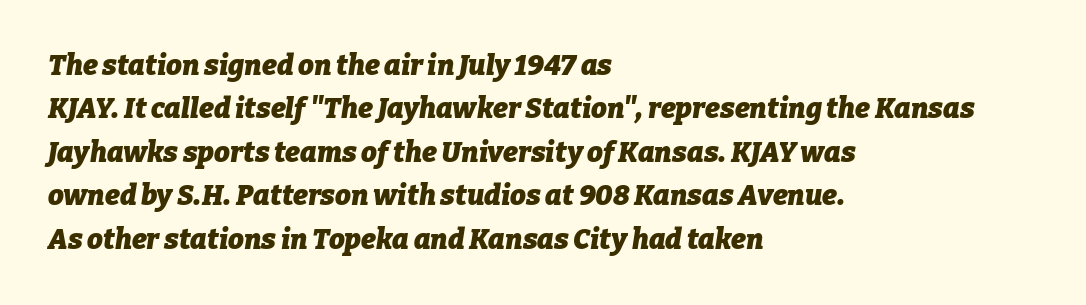
The image shows 28 px heavy type, italic (leaning right); set left-aligned, normal line spacing (1.55x), normal letter spacing, not underlined; low stroke contrast and a medium x-height.
